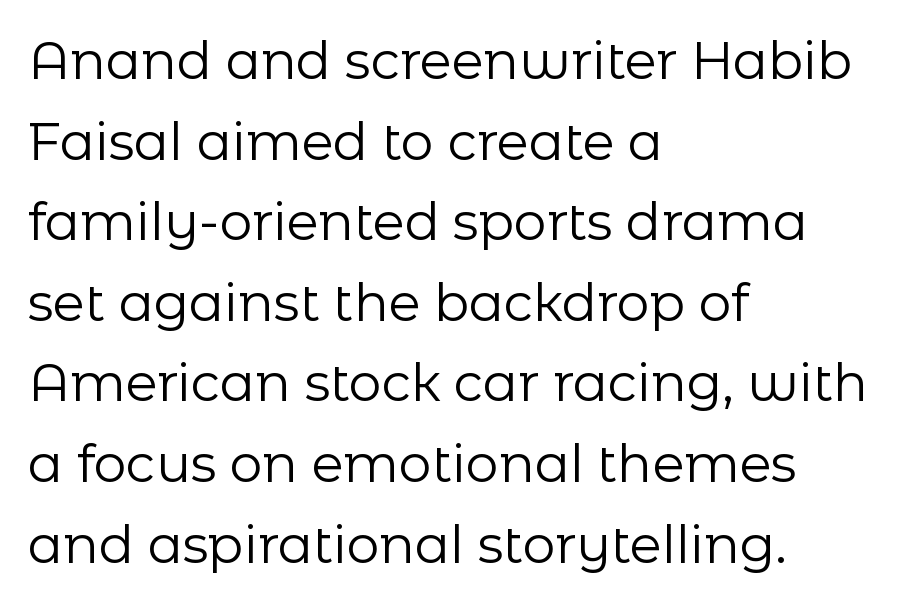
Q: Is the text bold? A: No.
Q: Is the text italic (slanted)? A: No, it is upright.
Q: Is the typeface a serif or a sans-serif typeface? A: Sans-serif.
Q: Is the text underlined? A: No.
Q: How is the paragraph aligned? A: Left-aligned.
Q: Is the spacing between letters normal or unusually wide? A: Normal.
Q: Is the spacing between lines tight, normal or loose? A: Normal.
Q: Width (condensed, normal, or wide)? A: Normal.
Q: Stroke contrast? A: Low.
Q: x-height? A: Medium.
Q: Monospaced? A: No.
